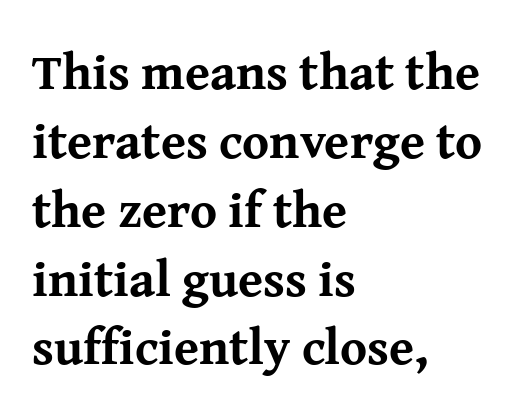
These lines are set flush left with a ragged right edge. Is this a fixed-width face? No — the glyphs have proportional, varying widths. A normal amount of white space separates one row of letters from the next. The rendering keeps characters at their native spacing. Classification — serif.
